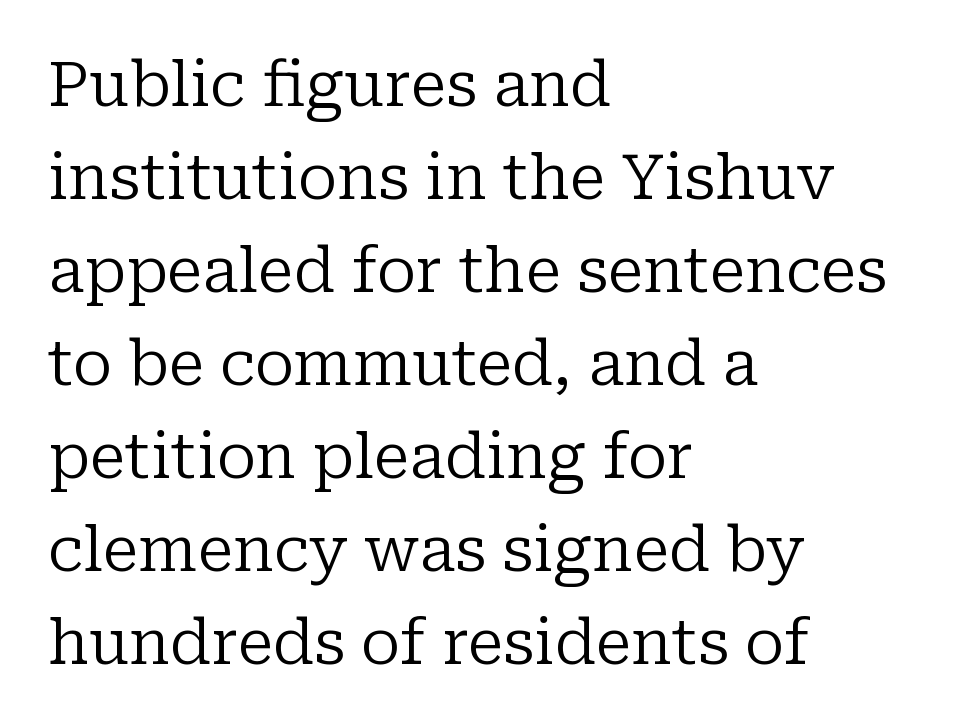
Q: Is the text bold? A: No.
Q: Is the text italic (slanted)? A: No, it is upright.
Q: Is the typeface a serif or a sans-serif typeface? A: Serif.
Q: Is the text underlined? A: No.
Q: How is the paragraph aligned? A: Left-aligned.
Q: Is the spacing between letters normal or unusually wide? A: Normal.
Q: Is the spacing between lines tight, normal or loose? A: Normal.
Q: Width (condensed, normal, or wide)? A: Normal.
Q: Stroke contrast? A: Low.
Q: x-height? A: Medium.
Q: Monospaced? A: No.
